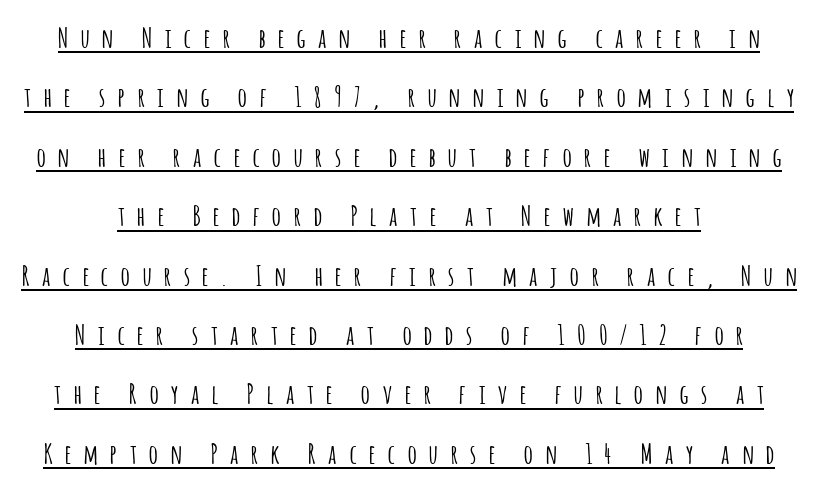
{"italic": "no", "underline": "yes", "line_spacing": "loose", "line_spacing_ratio": 2.2, "letter_spacing": "wide", "letter_spacing_em": 0.48, "glyph_px": 27}
